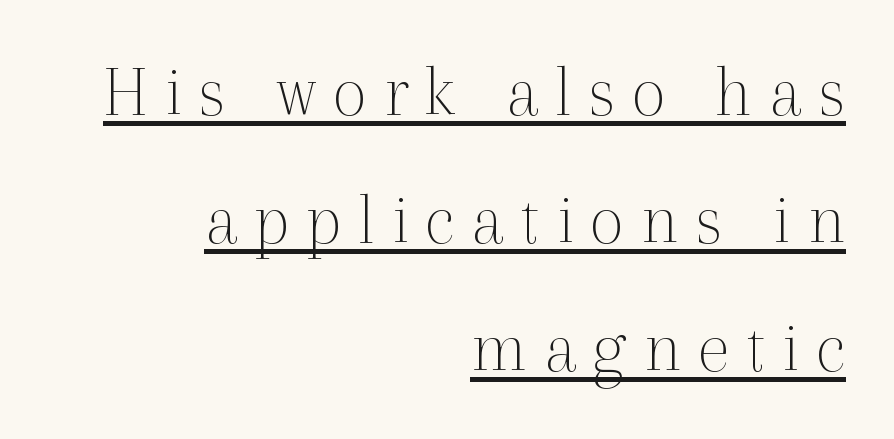
The image shows 75 px thin serif type, upright; set right-aligned, line spacing 1.71x, unusually wide letter spacing (+0.22 em), underlined; a medium x-height.
